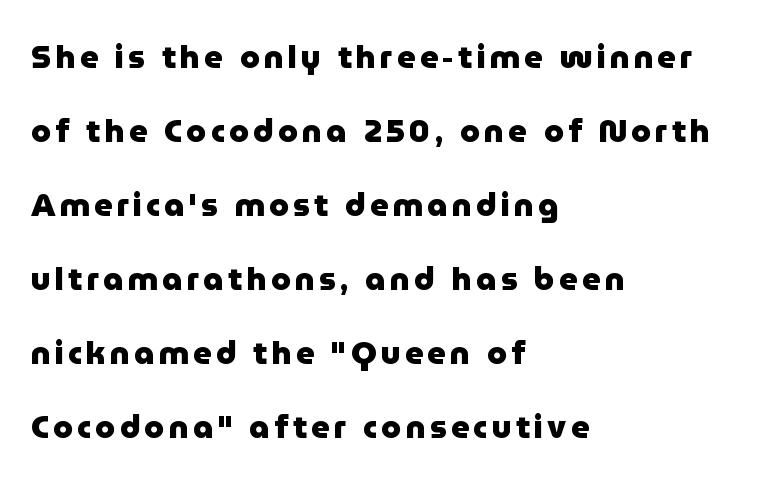
The image shows 32 px heavy sans-serif type, upright; set left-aligned, loose line spacing (2.31x), not underlined; low stroke contrast and a medium x-height.
